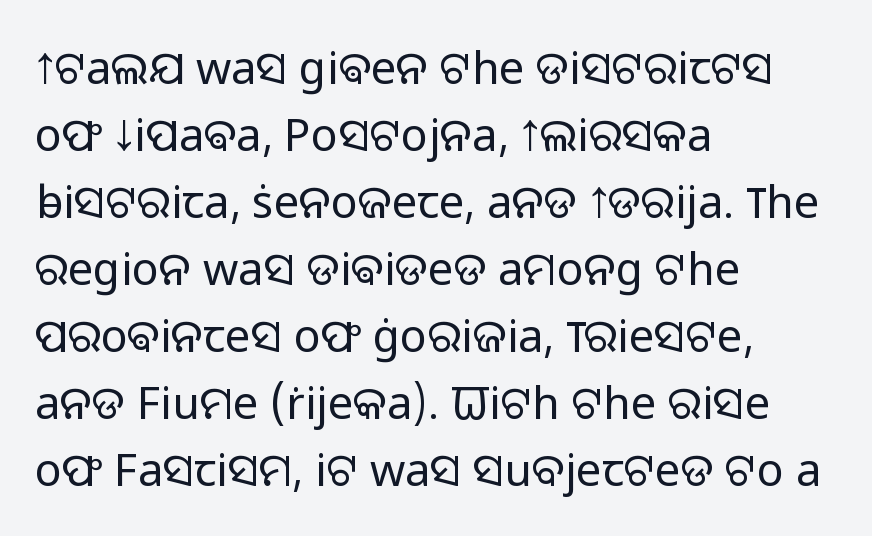
Q: Is the text bold? A: No.
Q: Is the text italic (slanted)? A: No, it is upright.
Q: Is the typeface a serif or a sans-serif typeface? A: Sans-serif.
Q: Is the text underlined? A: No.
Q: How is the paragraph aligned? A: Left-aligned.
Q: Is the spacing between letters normal or unusually wide? A: Normal.
Q: Is the spacing between lines tight, normal or loose? A: Normal.
Q: Width (condensed, normal, or wide)? A: Normal.
Q: Stroke contrast? A: Low.
Q: x-height? A: Medium.
Q: Monospaced? A: No.
